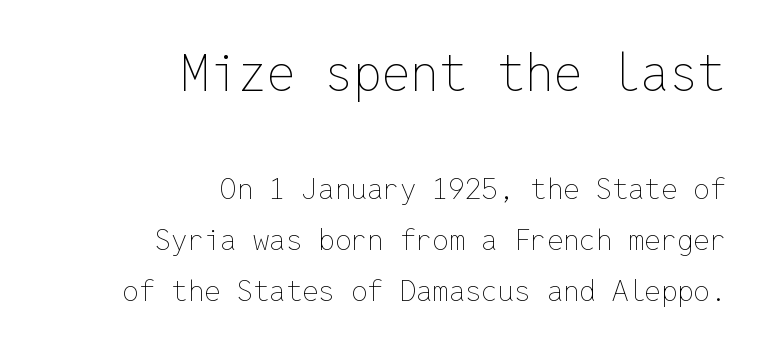
Q: Is the text bold? A: No.
Q: Is the text italic (slanted)? A: No, it is upright.
Q: Is the text underlined? A: No.
Q: How is the paragraph aligned? A: Right-aligned.
Q: Is the spacing between letters normal or unusually wide? A: Normal.
Q: Which block of text is set in a larger size, the first (top) or the second (bottom)? A: The first (top) one.
Q: Width (condensed, normal, or wide)? A: Normal.
Q: Stroke contrast? A: Low.
Q: x-height? A: Medium.
Q: Monospaced? A: Yes.
